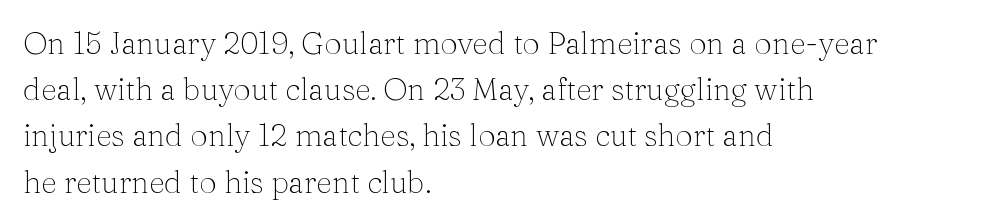
Q: Is the text bold? A: No.
Q: Is the text italic (slanted)? A: No, it is upright.
Q: Is the typeface a serif or a sans-serif typeface? A: Serif.
Q: Is the text underlined? A: No.
Q: How is the paragraph aligned? A: Left-aligned.
Q: Is the spacing between letters normal or unusually wide? A: Normal.
Q: Is the spacing between lines tight, normal or loose? A: Normal.
Q: Width (condensed, normal, or wide)? A: Normal.
Q: Stroke contrast? A: Medium.
Q: x-height? A: Medium.
Q: Monospaced? A: No.
